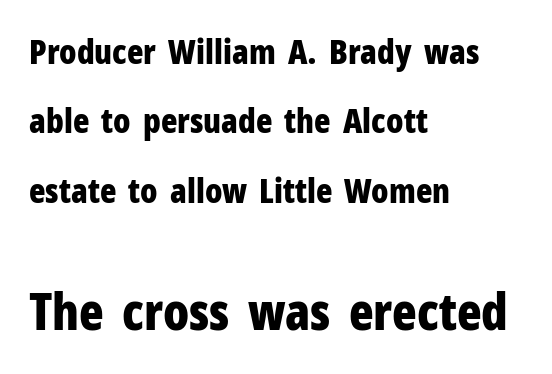
The foot of each line stays bare and open. If you measured baseline to baseline, you'd find a long distance. Size hierarchy here favors the trailing block over the leading one. A classic flush-left, rag-right setting is used for this passage.
